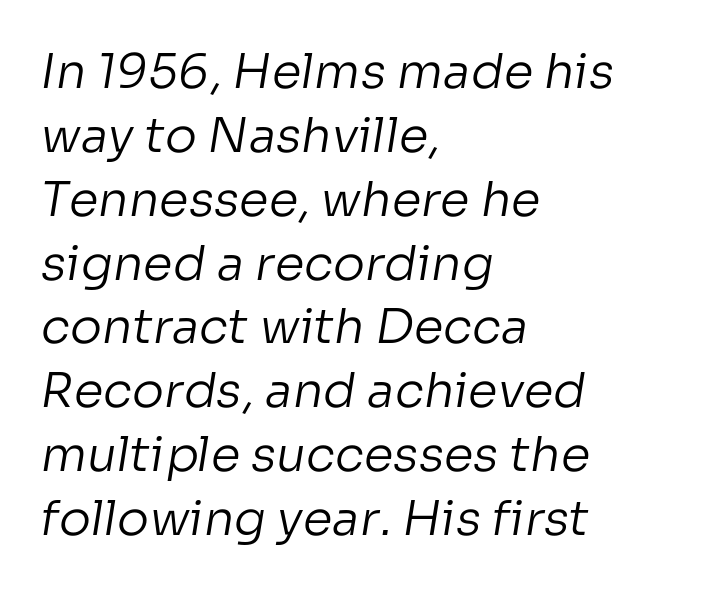
Q: Is the text bold? A: No.
Q: Is the typeface a serif or a sans-serif typeface? A: Sans-serif.
Q: Is the text underlined? A: No.
Q: How is the paragraph aligned? A: Left-aligned.
Q: Is the spacing between letters normal or unusually wide? A: Normal.
Q: Is the spacing between lines tight, normal or loose? A: Normal.
Q: Width (condensed, normal, or wide)? A: Normal.
Q: Stroke contrast? A: Low.
Q: x-height? A: Medium.
Q: Monospaced? A: No.
